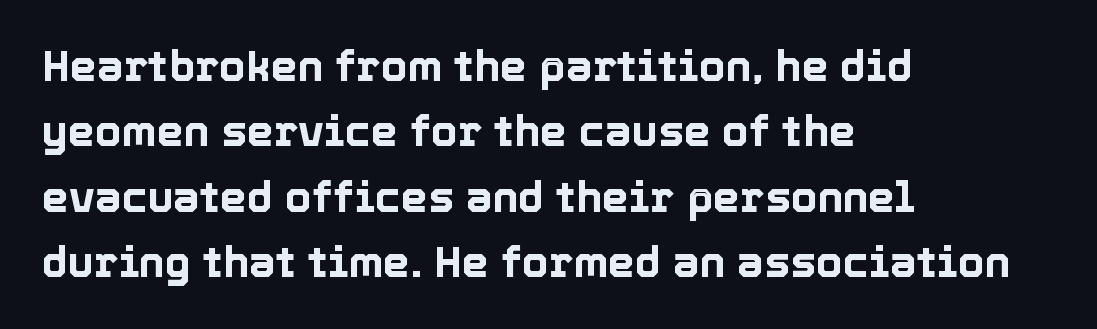
The paragraph shown leans on its left margin. This sample has the flowing, uneven cadence of proportional lettering. The area under the type is left untouched. Is the letter spacing exaggerated? No — it looks like the ordinary default.
